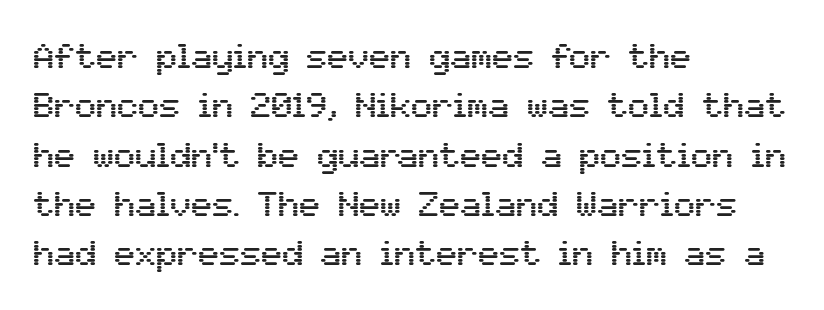
The image shows 35 px sans-serif type, upright; set left-aligned, normal line spacing (1.41x), normal letter spacing, not underlined; medium stroke contrast and a medium x-height.
